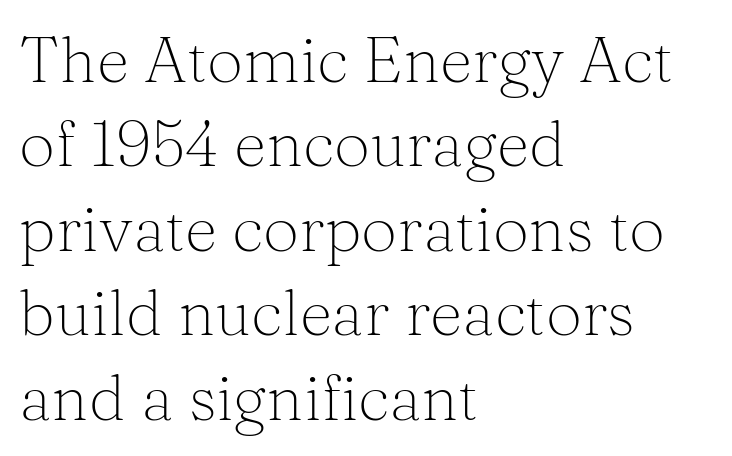
Line starts are locked; line ends wander. Each letter keeps its own natural width here, so spacing adapts to shape. If you drew a line through each stem, it would be perfectly vertical. Does the type have serifs? Yes, each stem ends in a small foot. The letterforms sit shoulder to shoulder at normal distance. The strokes carry an ordinary text weight at most.
